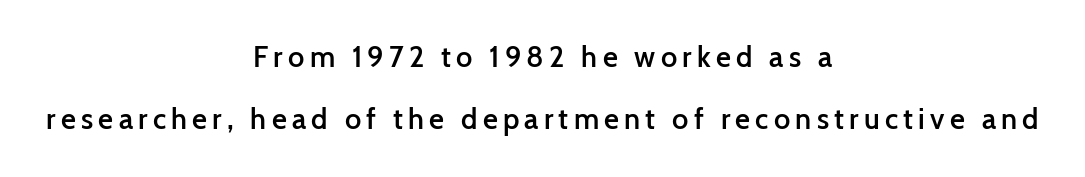
{"serif": "no", "italic": "no", "bold": "semi", "weight": "semibold", "width": "normal", "stroke_contrast": "low", "x_height": "medium", "monospaced": "no", "underline": "no", "align": "center", "line_spacing": "loose", "line_spacing_ratio": 2.15, "glyph_px": 29}
